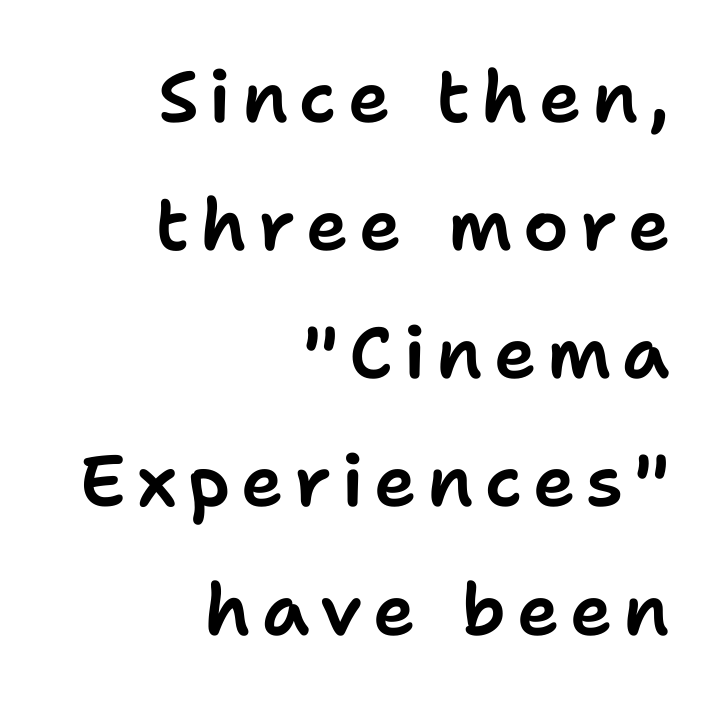
Q: Is the text italic (slanted)? A: No, it is upright.
Q: Is the typeface a serif or a sans-serif typeface? A: Sans-serif.
Q: Is the text underlined? A: No.
Q: How is the paragraph aligned? A: Right-aligned.
Q: Width (condensed, normal, or wide)? A: Normal.
Q: Stroke contrast? A: Low.
Q: x-height? A: Medium.
Q: Monospaced? A: No.
